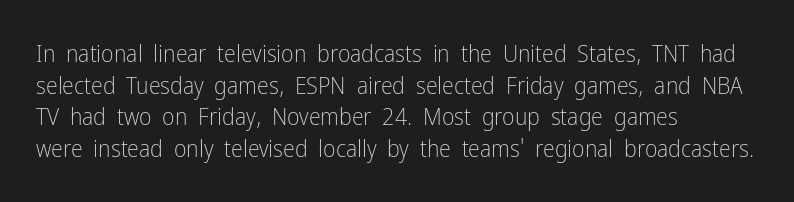
Q: Is the text bold? A: No.
Q: Is the text italic (slanted)? A: No, it is upright.
Q: Is the text underlined? A: No.
Q: How is the paragraph aligned? A: Left-aligned.
Q: Is the spacing between letters normal or unusually wide? A: Normal.
Q: Is the spacing between lines tight, normal or loose? A: Normal.
